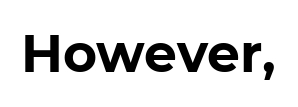
The image shows 52 px bold sans-serif type, upright; set normal letter spacing, not underlined; low stroke contrast and a medium x-height.
